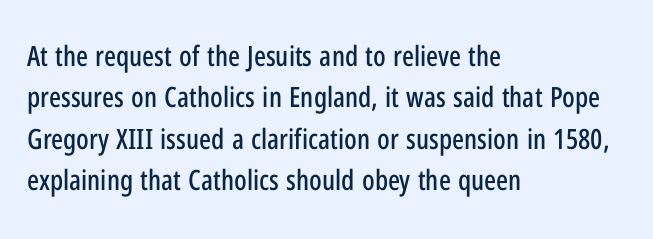
Q: Is the text italic (slanted)? A: No, it is upright.
Q: Is the typeface a serif or a sans-serif typeface? A: Sans-serif.
Q: Is the text underlined? A: No.
Q: How is the paragraph aligned? A: Left-aligned.
Q: Is the spacing between letters normal or unusually wide? A: Normal.
Q: Is the spacing between lines tight, normal or loose? A: Normal.
Q: Width (condensed, normal, or wide)? A: Condensed.
Q: Stroke contrast? A: Low.
Q: x-height? A: Medium.
Q: Monospaced? A: No.
